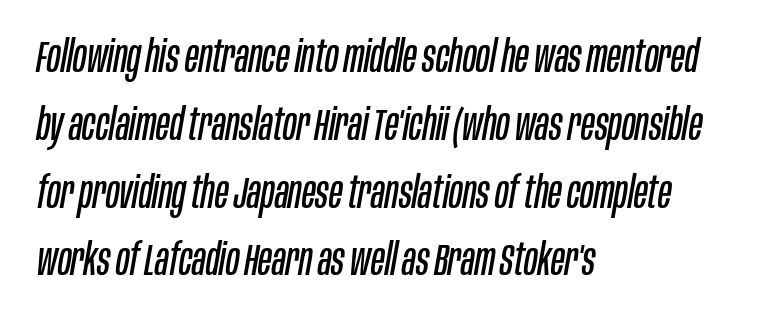
The image shows 44 px regular-weight, condensed type, italic (leaning right); set left-aligned, normal line spacing (1.54x), normal letter spacing, not underlined; low stroke contrast and a large x-height.
